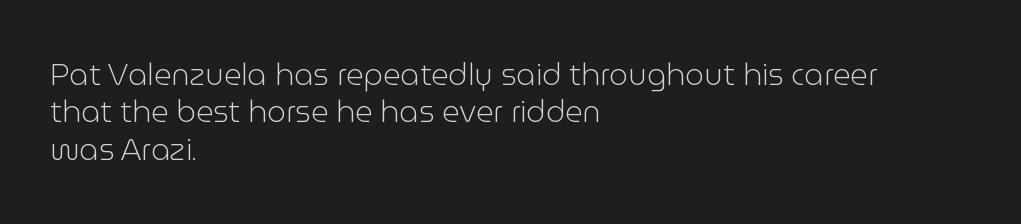
The image shows 30 px light sans-serif type, upright; set left-aligned, normal line spacing (1.25x), normal letter spacing, not underlined; low stroke contrast and a medium x-height.
